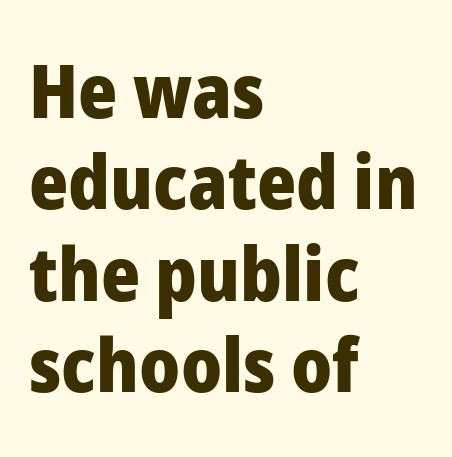
Spacing verdict: proportional, widths tailored to each character. Typeset ragged right — the left edge is the straight one. The type sits square on the baseline with zero lean. Only glyphs here, with clear space below each row.
